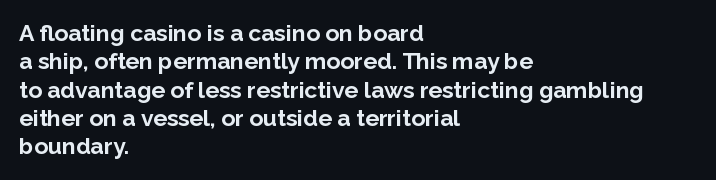
The image shows 23 px bold type, upright; set left-aligned, line spacing 1.23x, normal letter spacing, not underlined.
